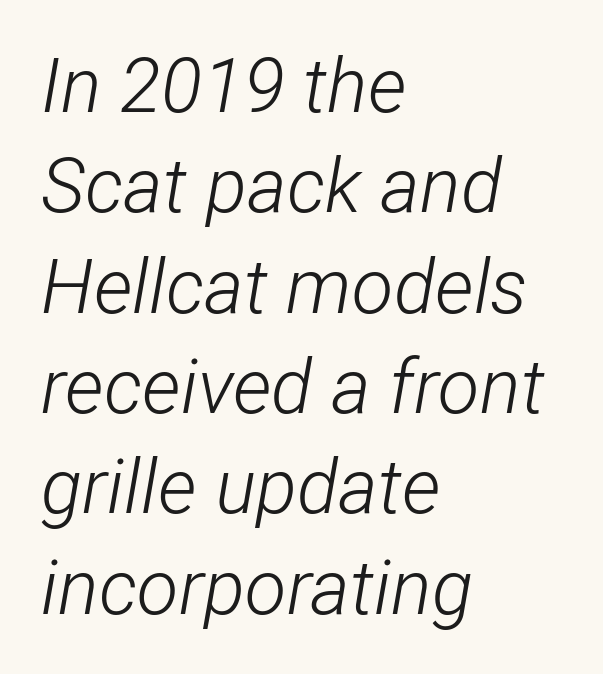
Q: Is the text bold? A: No.
Q: Is the text italic (slanted)? A: Yes, it leans right by about 12 degrees.
Q: Is the text underlined? A: No.
Q: How is the paragraph aligned? A: Left-aligned.
Q: Is the spacing between letters normal or unusually wide? A: Normal.
Q: Is the spacing between lines tight, normal or loose? A: Normal.
Q: Width (condensed, normal, or wide)? A: Condensed.
Q: Stroke contrast? A: Low.
Q: x-height? A: Medium.
Q: Monospaced? A: No.
